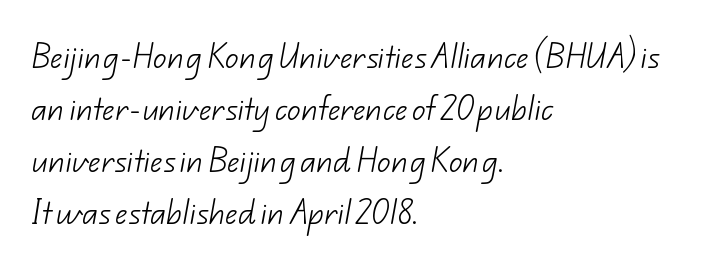
Vertically, the passage feels expansive, rows floating well apart. Underline: absent. Weight: regular or lighter. Teacher's note: observe the even left margin — that is flush-left alignment. Does extra space separate the letters? No, they use regular spacing.
